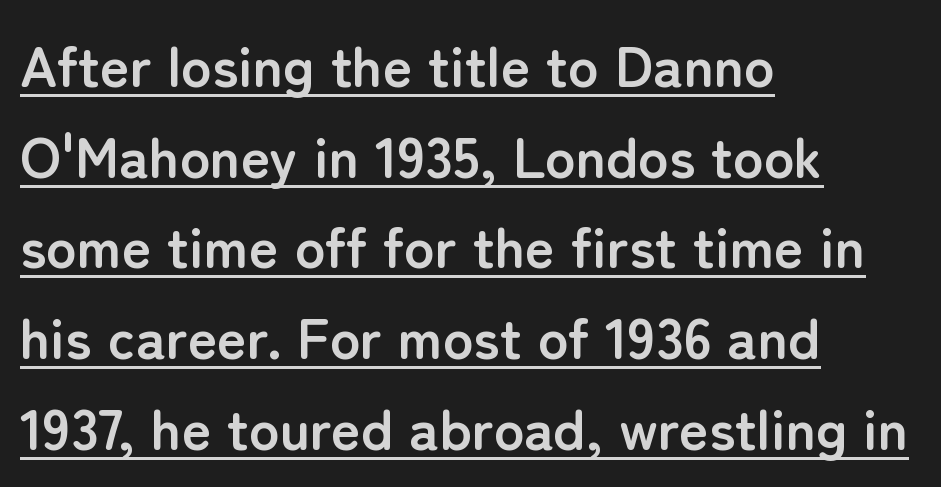
{"serif": "no", "italic": "no", "bold": "yes", "weight": "semibold", "width": "normal", "stroke_contrast": "low", "x_height": "medium", "monospaced": "no", "underline": "yes", "align": "left", "line_spacing": "normal", "line_spacing_ratio": 1.59, "letter_spacing": "normal", "letter_spacing_em": 0.0, "glyph_px": 57}
